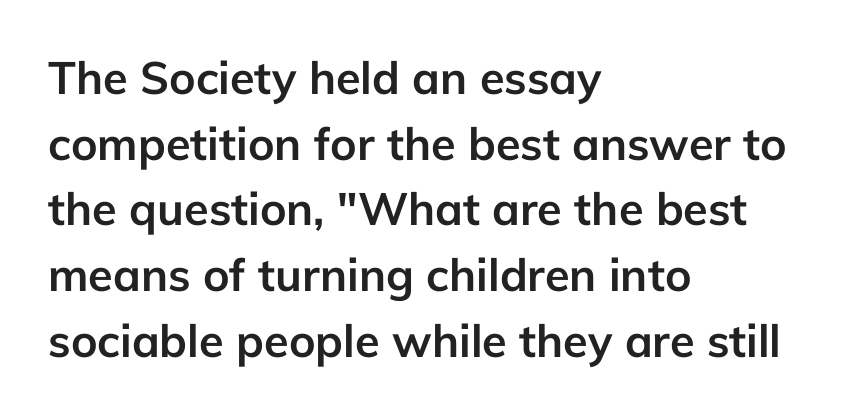
Emphasis by weight is at full strength: bold. To sum up the face: it is a sans, with no serifs. Check under the words: just untouched page. Between one letter and the next there's only the usual sliver of space.
